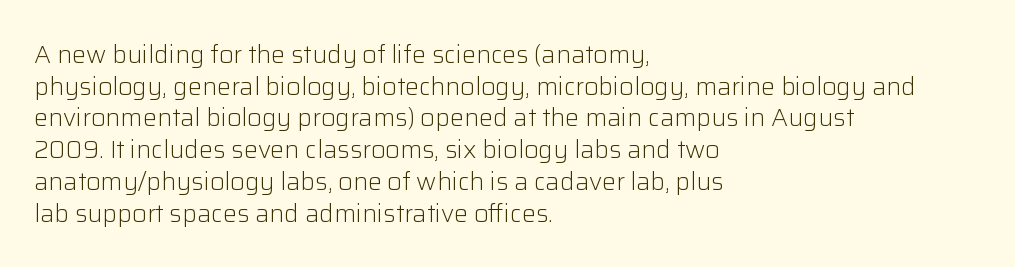
Q: Is the text bold? A: No.
Q: Is the text italic (slanted)? A: No, it is upright.
Q: Is the text underlined? A: No.
Q: How is the paragraph aligned? A: Left-aligned.
Q: Is the spacing between letters normal or unusually wide? A: Normal.
Q: Is the spacing between lines tight, normal or loose? A: Normal.
